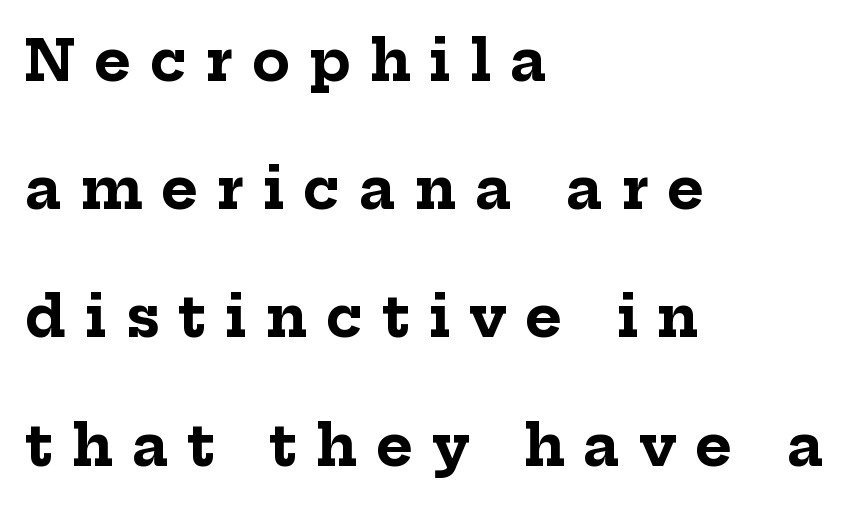
The image shows 56 px bold serif type, upright; set left-aligned, loose line spacing (2.29x), unusually wide letter spacing (+0.34 em), not underlined; low stroke contrast and a medium x-height.
